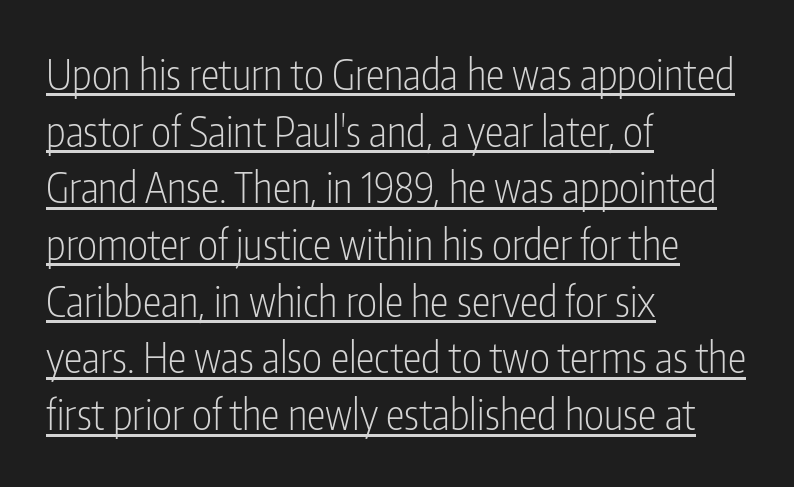
A baseline rule has been typeset under these characters. The weight would be labelled regular, book, light, or lighter still. Posture: upright roman. Alignment: flush left.
